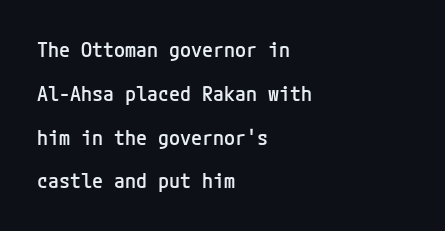
A bare baseline throughout the passage. Is there much room between lines? Yes — plenty of vertical air separates them. A student would call this left alignment; a typographer would say flush left, rag right. The axis of the letterforms is exactly vertical.
